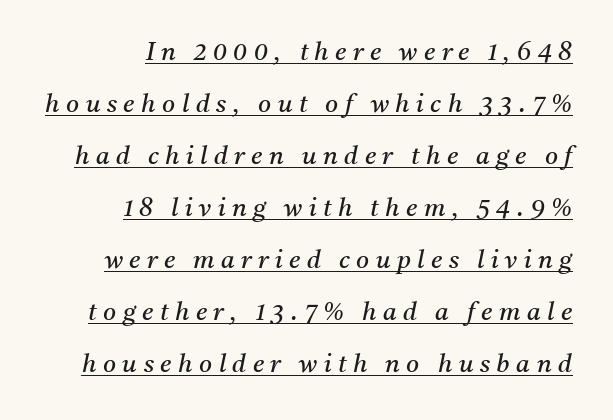
Q: Is the text bold? A: No.
Q: Is the text italic (slanted)? A: Yes, it leans right by about 11 degrees.
Q: Is the text underlined? A: Yes.
Q: How is the paragraph aligned? A: Right-aligned.
Q: Is the spacing between letters normal or unusually wide? A: Unusually wide.
Q: Is the spacing between lines tight, normal or loose? A: Loose.
